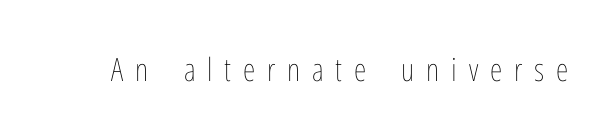
In terms of letterspacing, this is a distinctly airy, spread setting. Honestly, there is no underline to notice here at all. Rendered with straight, roman letterforms. Caption: face not bold, strokes unweighted. Think of a printed novel: that variable character pitch is what you see here.
